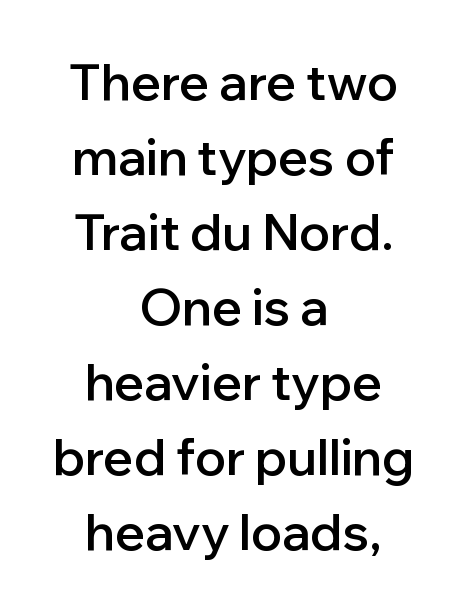
The image shows 50 px semibold sans-serif type, upright; set centered, normal line spacing (1.5x), normal letter spacing, not underlined; low stroke contrast and a medium x-height.
